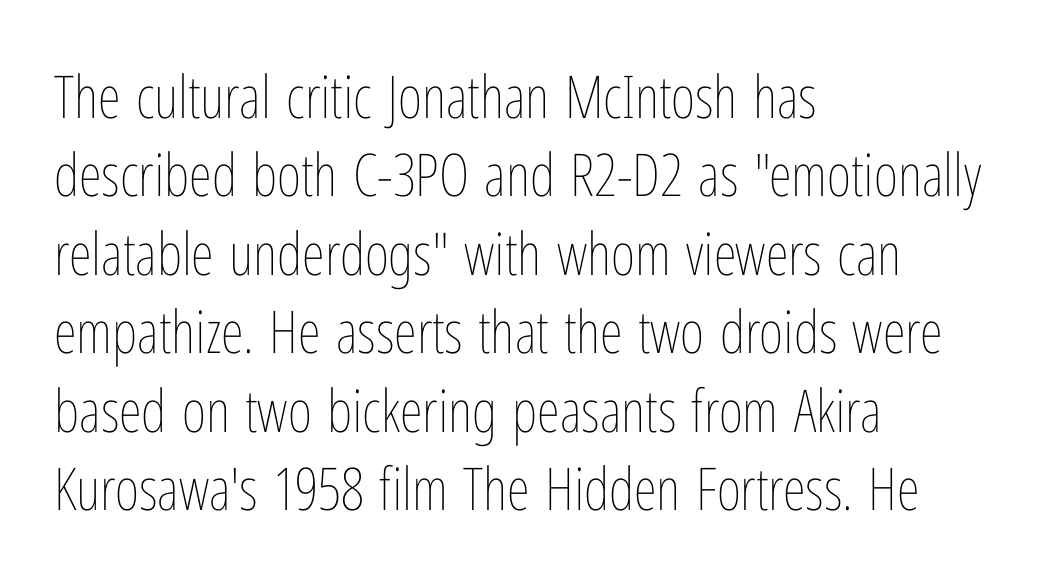
The image shows 59 px thin, condensed type, upright; set left-aligned, normal line spacing (1.33x), normal letter spacing, not underlined; low stroke contrast and a medium x-height.
